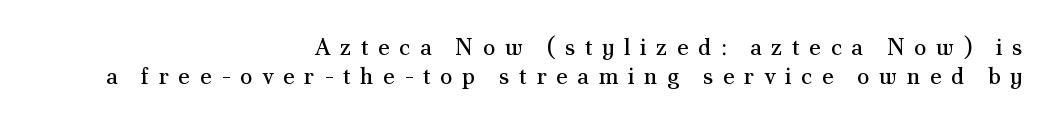
{"italic": "no", "bold": "no", "underline": "no", "align": "right", "line_spacing": "normal", "line_spacing_ratio": 1.26, "letter_spacing": "wide", "letter_spacing_em": 0.41, "glyph_px": 23}
